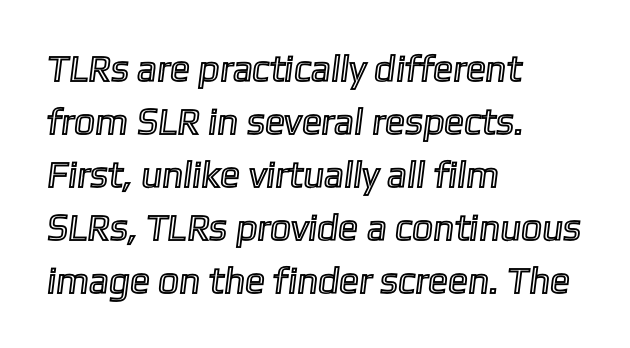
The image shows 37 px text type; set left-aligned, normal line spacing (1.43x), normal letter spacing, not underlined; a medium x-height.
